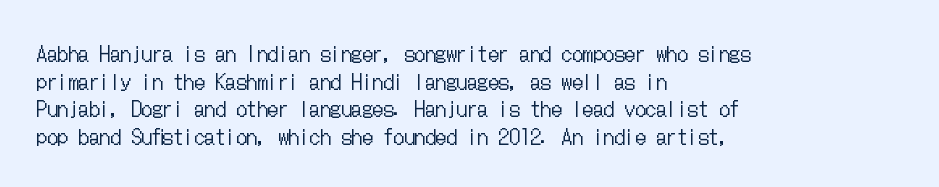
The image shows 21 px text type, upright; set left-aligned, normal line spacing (1.31x), normal letter spacing, not underlined.
